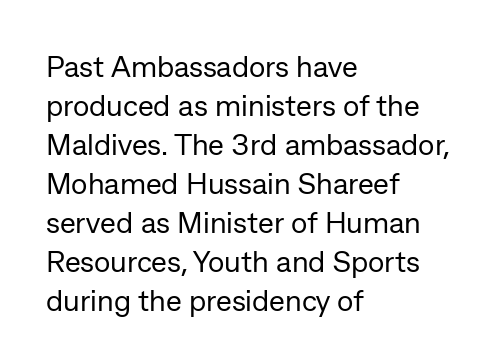
Q: Is the text bold? A: No.
Q: Is the text italic (slanted)? A: No, it is upright.
Q: Is the typeface a serif or a sans-serif typeface? A: Sans-serif.
Q: Is the text underlined? A: No.
Q: How is the paragraph aligned? A: Left-aligned.
Q: Is the spacing between letters normal or unusually wide? A: Normal.
Q: Is the spacing between lines tight, normal or loose? A: Normal.
Q: Width (condensed, normal, or wide)? A: Normal.
Q: Stroke contrast? A: Low.
Q: x-height? A: Medium.
Q: Monospaced? A: No.
